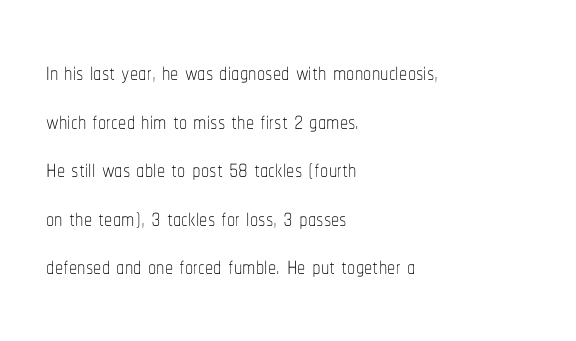
Q: Is the text bold? A: No.
Q: Is the text italic (slanted)? A: No, it is upright.
Q: Is the text underlined? A: No.
Q: How is the paragraph aligned? A: Left-aligned.
Q: Is the spacing between letters normal or unusually wide? A: Normal.
Q: Is the spacing between lines tight, normal or loose? A: Normal.
Q: Width (condensed, normal, or wide)? A: Condensed.
Q: Stroke contrast? A: Low.
Q: x-height? A: Medium.
Q: Monospaced? A: No.
